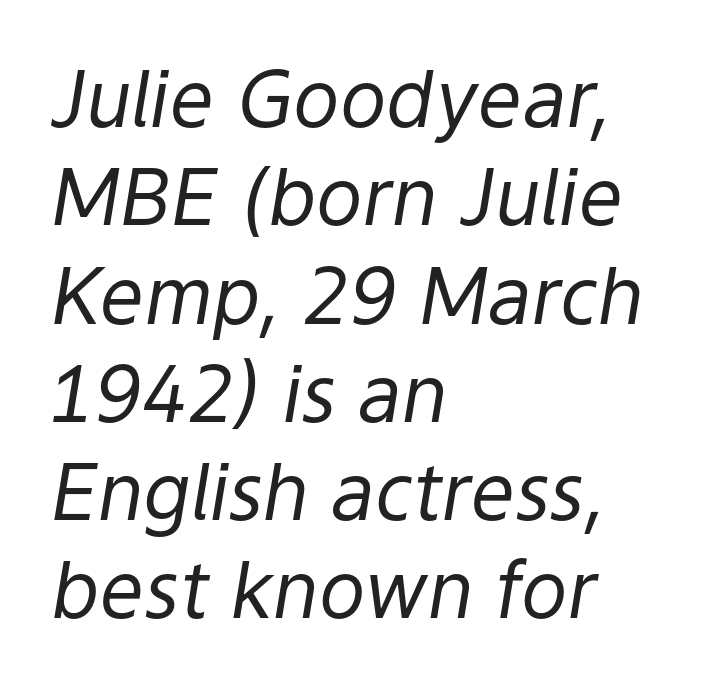
{"italic": "yes", "lean": "right", "slant_degrees": 9, "bold": "no", "weight": "regular", "width": "normal", "stroke_contrast": "low", "x_height": "medium", "monospaced": "no", "underline": "no", "align": "left", "line_spacing": "normal", "line_spacing_ratio": 1.26, "letter_spacing": "normal", "letter_spacing_em": 0.0, "glyph_px": 78}
